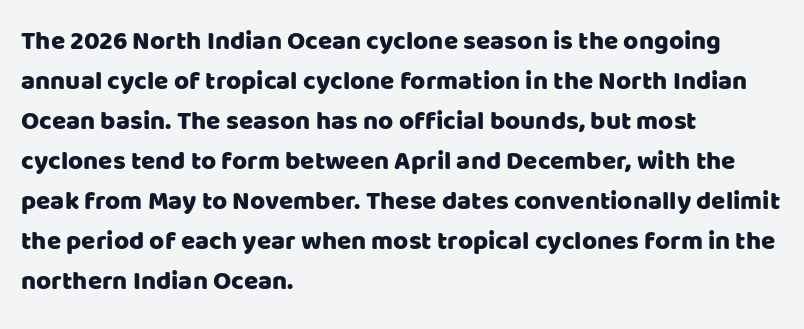
Q: Is the text italic (slanted)? A: No, it is upright.
Q: Is the text underlined? A: No.
Q: How is the paragraph aligned? A: Left-aligned.
Q: Is the spacing between letters normal or unusually wide? A: Normal.
Q: Is the spacing between lines tight, normal or loose? A: Normal.
